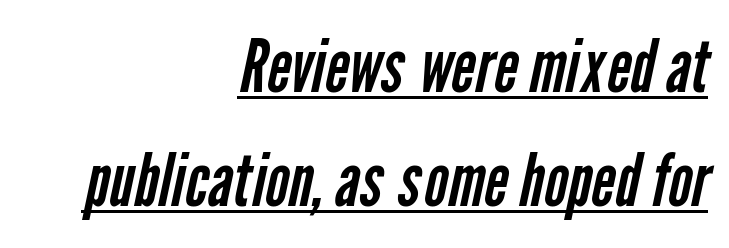
The image shows 73 px regular-weight, condensed sans-serif type; set right-aligned, normal line spacing (1.56x), normal letter spacing, underlined; low stroke contrast and a medium x-height.
